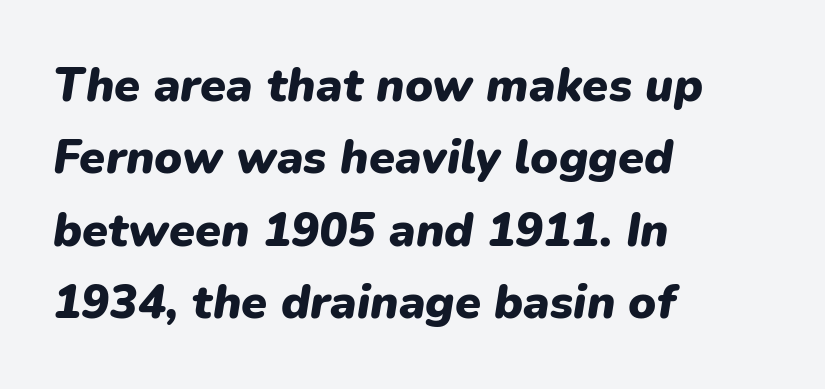
{"italic": "yes", "lean": "right", "slant_degrees": 9, "bold": "yes", "weight": "heavy", "width": "normal", "stroke_contrast": "low", "x_height": "medium", "monospaced": "no", "underline": "no", "align": "left", "line_spacing": "normal", "line_spacing_ratio": 1.54, "letter_spacing": "normal", "letter_spacing_em": 0.0, "glyph_px": 47}
